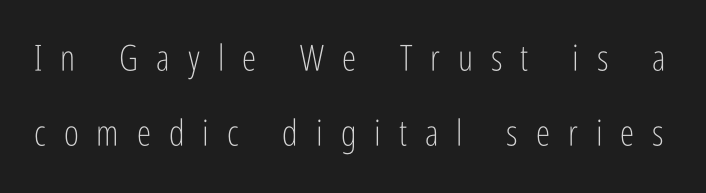
Q: Is the text bold? A: No.
Q: Is the text italic (slanted)? A: No, it is upright.
Q: Is the typeface a serif or a sans-serif typeface? A: Sans-serif.
Q: Is the text underlined? A: No.
Q: Is the spacing between letters normal or unusually wide? A: Unusually wide.
Q: Is the spacing between lines tight, normal or loose? A: Loose.
Q: Width (condensed, normal, or wide)? A: Condensed.
Q: Stroke contrast? A: Low.
Q: x-height? A: Medium.
Q: Monospaced? A: No.
